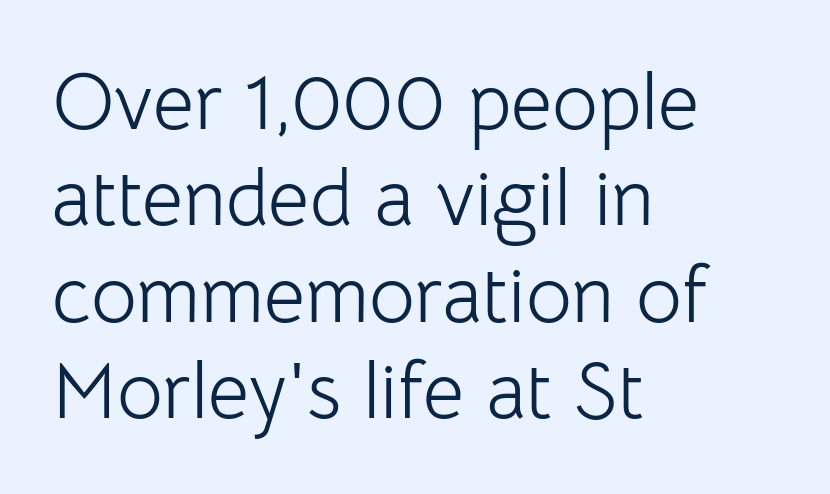
The image shows 79 px light sans-serif type, upright; set left-aligned, line spacing 1.22x, normal letter spacing, not underlined; low stroke contrast and a medium x-height.
